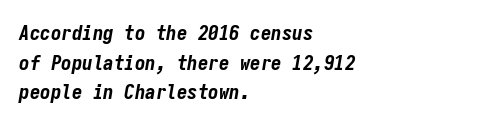
{"italic": "yes", "lean": "right", "slant_degrees": 9, "bold": "yes", "underline": "no", "align": "left", "line_spacing": "normal", "line_spacing_ratio": 1.41, "letter_spacing": "normal", "letter_spacing_em": 0.0, "glyph_px": 21}
